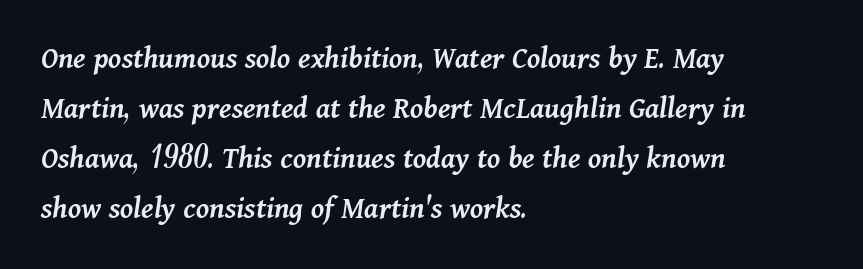
{"italic": "yes", "lean": "right", "slant_degrees": 11, "bold": "semi", "weight": "semibold", "width": "normal", "stroke_contrast": "medium", "x_height": "medium", "monospaced": "no", "underline": "no", "align": "left", "line_spacing": "normal", "line_spacing_ratio": 1.56, "letter_spacing": "normal", "letter_spacing_em": 0.0, "glyph_px": 32}
